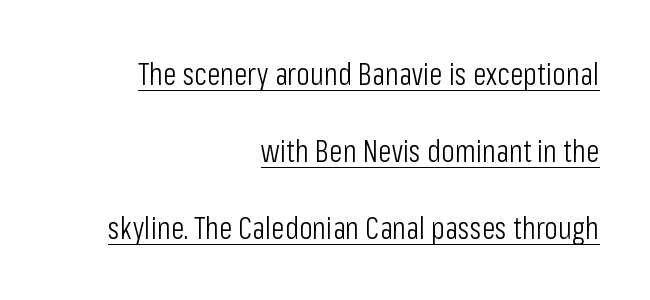
Check the space under the baseline: a stroke is drawn there. Weight: in the light-to-regular range. Varying glyph widths throughout — classic text-font behaviour. These lines are composed in type without serifs. These lines stack with their right ends in a neat column.
